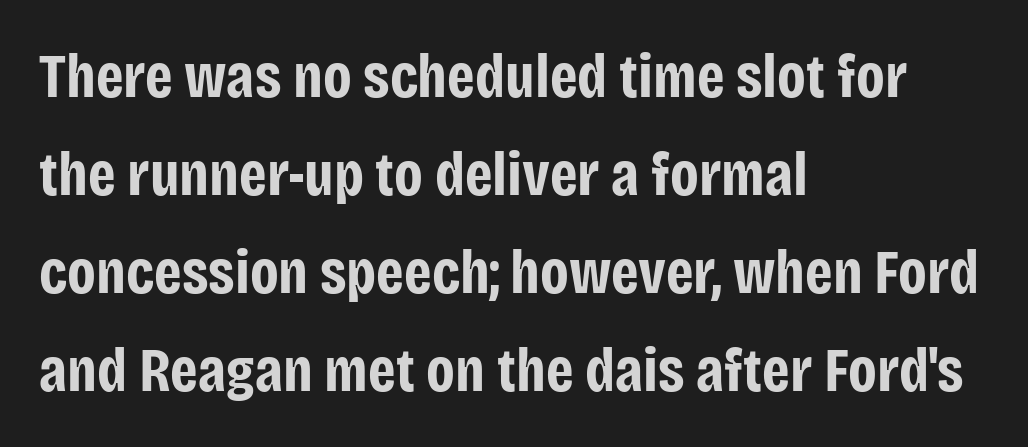
Q: Is the text bold? A: Yes.
Q: Is the text italic (slanted)? A: No, it is upright.
Q: Is the typeface a serif or a sans-serif typeface? A: Sans-serif.
Q: Is the text underlined? A: No.
Q: How is the paragraph aligned? A: Left-aligned.
Q: Is the spacing between letters normal or unusually wide? A: Normal.
Q: Is the spacing between lines tight, normal or loose? A: Normal.
Q: Width (condensed, normal, or wide)? A: Condensed.
Q: Stroke contrast? A: Low.
Q: x-height? A: Large.
Q: Monospaced? A: No.
